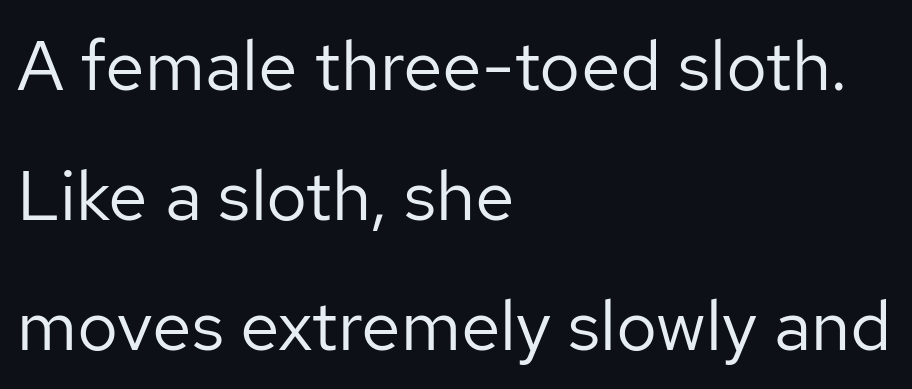
The image shows 71 px regular-weight sans-serif type, upright; set left-aligned, line spacing 1.83x, normal letter spacing, not underlined; low stroke contrast and a medium x-height.
